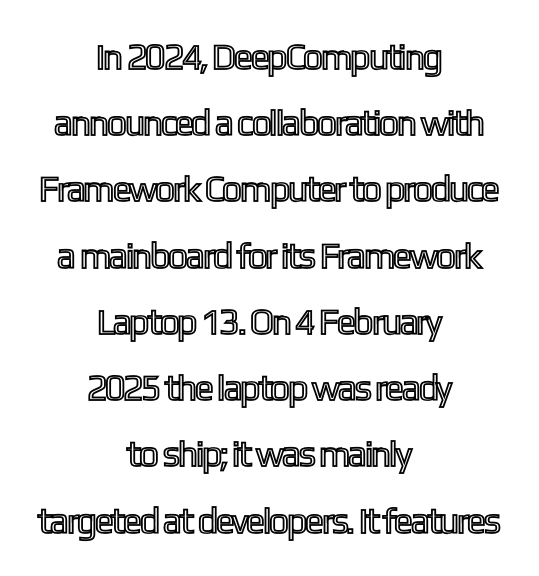
Q: Is the text italic (slanted)? A: No, it is upright.
Q: Is the text underlined? A: No.
Q: How is the paragraph aligned? A: Centered.
Q: Is the spacing between letters normal or unusually wide? A: Normal.
Q: Width (condensed, normal, or wide)? A: Condensed.
Q: x-height? A: Medium.
Q: Monospaced? A: No.
